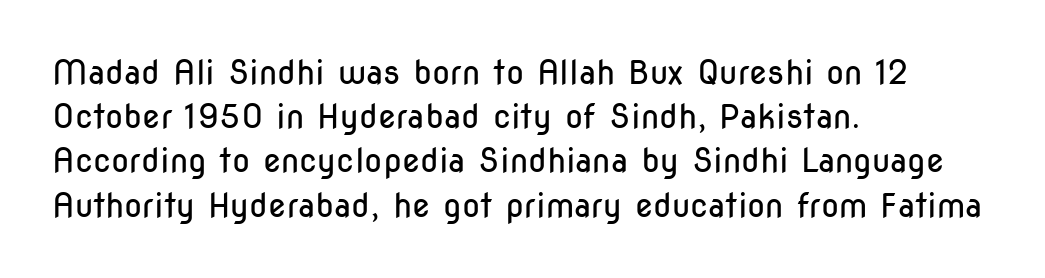
Q: Is the text bold? A: No.
Q: Is the text italic (slanted)? A: No, it is upright.
Q: Is the typeface a serif or a sans-serif typeface? A: Sans-serif.
Q: Is the text underlined? A: No.
Q: How is the paragraph aligned? A: Left-aligned.
Q: Is the spacing between letters normal or unusually wide? A: Normal.
Q: Is the spacing between lines tight, normal or loose? A: Normal.
Q: Width (condensed, normal, or wide)? A: Condensed.
Q: Stroke contrast? A: Low.
Q: x-height? A: Medium.
Q: Monospaced? A: No.
